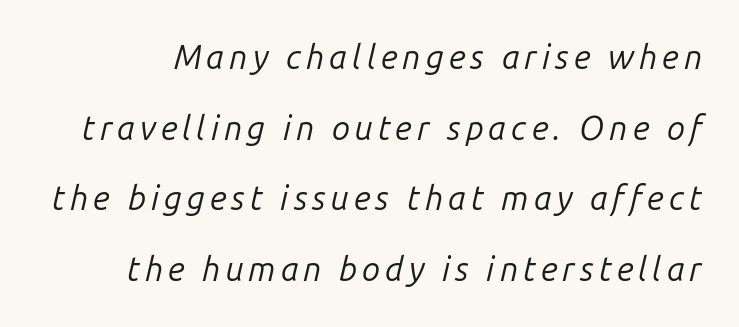
Weight class: somewhere from thin through regular. Compared with typical paragraphs, the rows here are farther apart. Note the varied advance widths — an 'i' is clearly narrower than an 'm'. The specimen reads as italic at a glance. Beneath every word, the page is bare.
